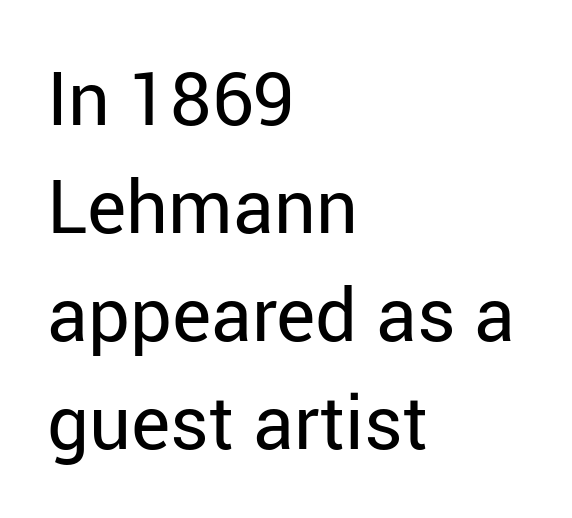
The text block is weighted toward the left margin, trailing off unevenly rightward. This rendering features lettering with no underline. No heavy texture on the line: the type isn't bold. Rendered with straight, roman letterforms. Typographically, this falls in the sans-serif category. Interline gaps are of average width in this sample.
